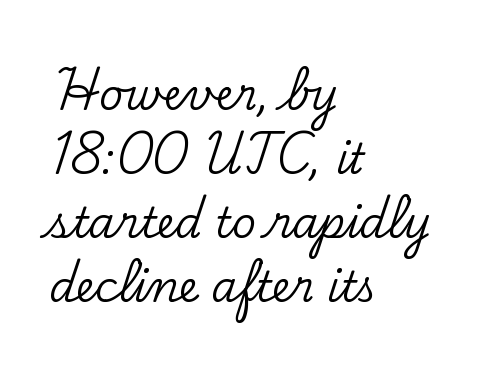
A typesetter would call this zero additional tracking. Are there feet on the stems? There are — it's a serif. Looks like regular typesetting: each glyph gets only the width it needs. Compared with a centered layout, this one pins lines to the left instead. Regular leading.
